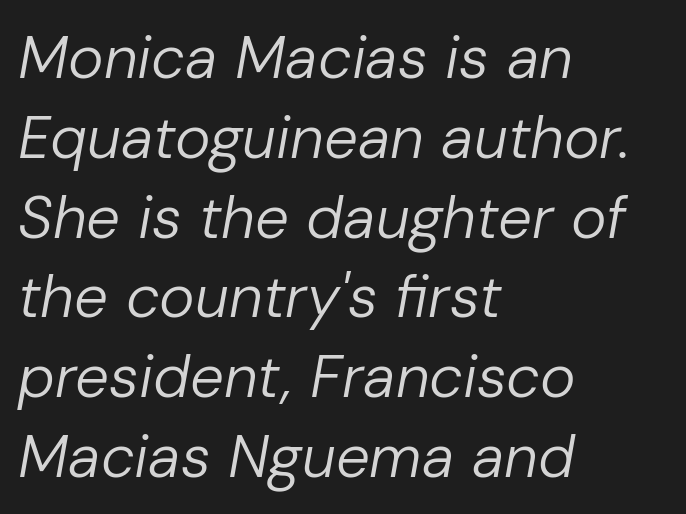
The image shows 60 px regular-weight type, italic (leaning right); set left-aligned, normal line spacing (1.33x), normal letter spacing, not underlined; low stroke contrast and a medium x-height.
